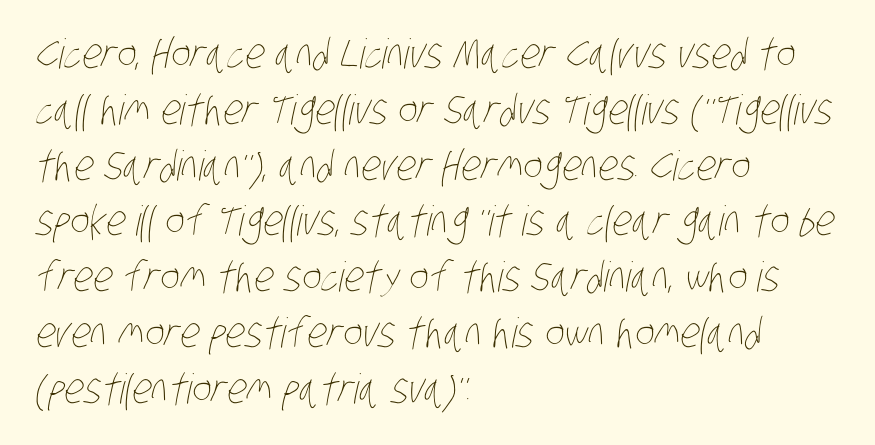
The text block is weighted toward the left margin, trailing off unevenly rightward. What stands out about the letter spacing? Nothing — it is the standard amount. Looks like regular typesetting: each glyph gets only the width it needs. The space beneath each line is pristine and unruled. No chunkiness to these letters — they're not bold. The designer left line spacing at the default.
